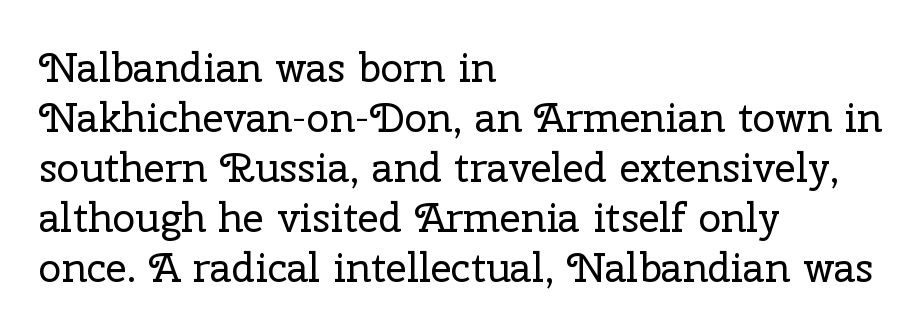
{"serif": "yes", "italic": "no", "bold": "no", "weight": "regular", "width": "normal", "stroke_contrast": "low", "x_height": "medium", "monospaced": "no", "underline": "no", "align": "left", "line_spacing_ratio": 1.22, "letter_spacing": "normal", "letter_spacing_em": 0.0, "glyph_px": 41}
